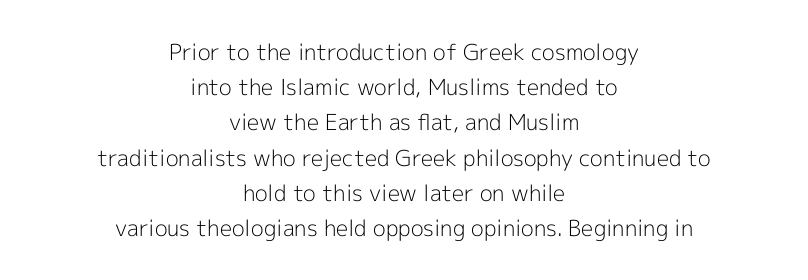
{"italic": "no", "bold": "no", "underline": "no", "align": "center", "line_spacing": "normal", "line_spacing_ratio": 1.6, "letter_spacing": "normal", "letter_spacing_em": 0.0, "glyph_px": 22}
